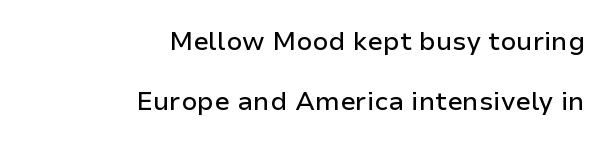
Q: Is the text italic (slanted)? A: No, it is upright.
Q: Is the text underlined? A: No.
Q: How is the paragraph aligned? A: Right-aligned.
Q: Is the spacing between letters normal or unusually wide? A: Normal.
Q: Is the spacing between lines tight, normal or loose? A: Loose.
